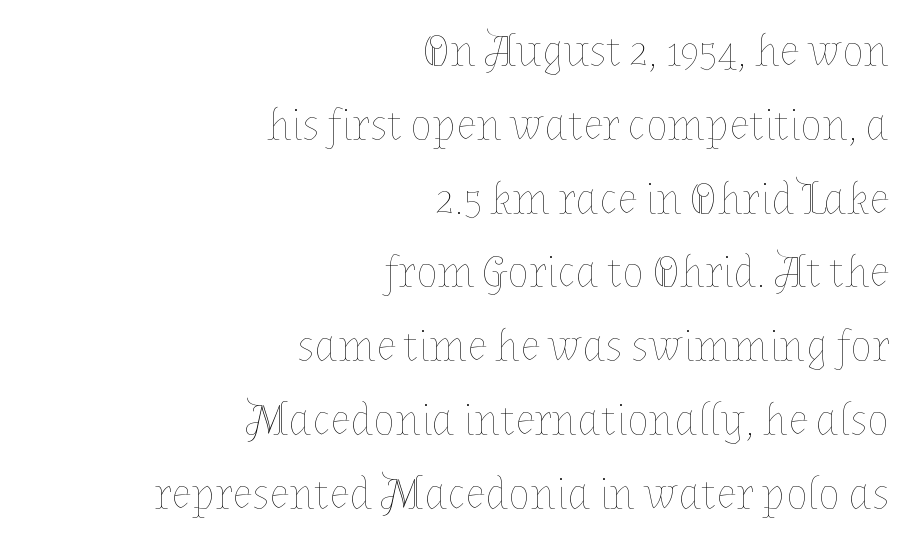
The image shows 45 px thin type, upright; set right-aligned, normal line spacing (1.64x), normal letter spacing, not underlined; low stroke contrast and a medium x-height.
